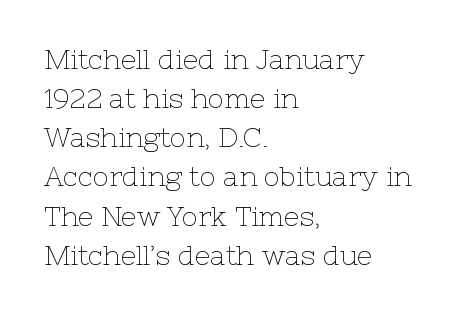
Default kerning and tracking; the words read as compact shapes. No heavy texture on the line: the type isn't bold. A roman cut, with each character standing at attention. Notice how the passage keeps a crisp vertical edge on the left only. Bare-footed words on every line.
